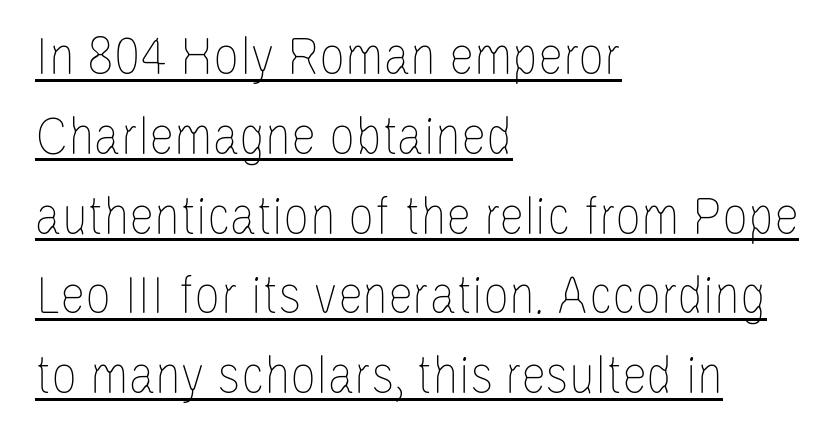
Decoration check: the copy is underlined. Each line starts at the same left margin while the right side varies. Is the letter spacing exaggerated? No — it looks like the ordinary default. The characters are drawn with everyday or finer stroke widths. The block of text has a typical density, with ordinary space between rows. Here the designer chose a conventional face with non-uniform glyph widths.
